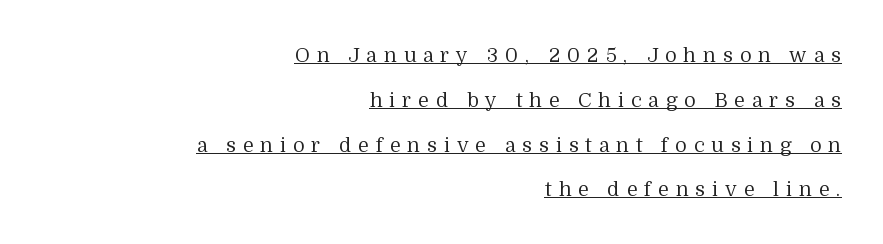
{"italic": "no", "bold": "no", "underline": "yes", "align": "right", "line_spacing": "loose", "line_spacing_ratio": 2.24, "letter_spacing": "wide", "letter_spacing_em": 0.34, "glyph_px": 20}
